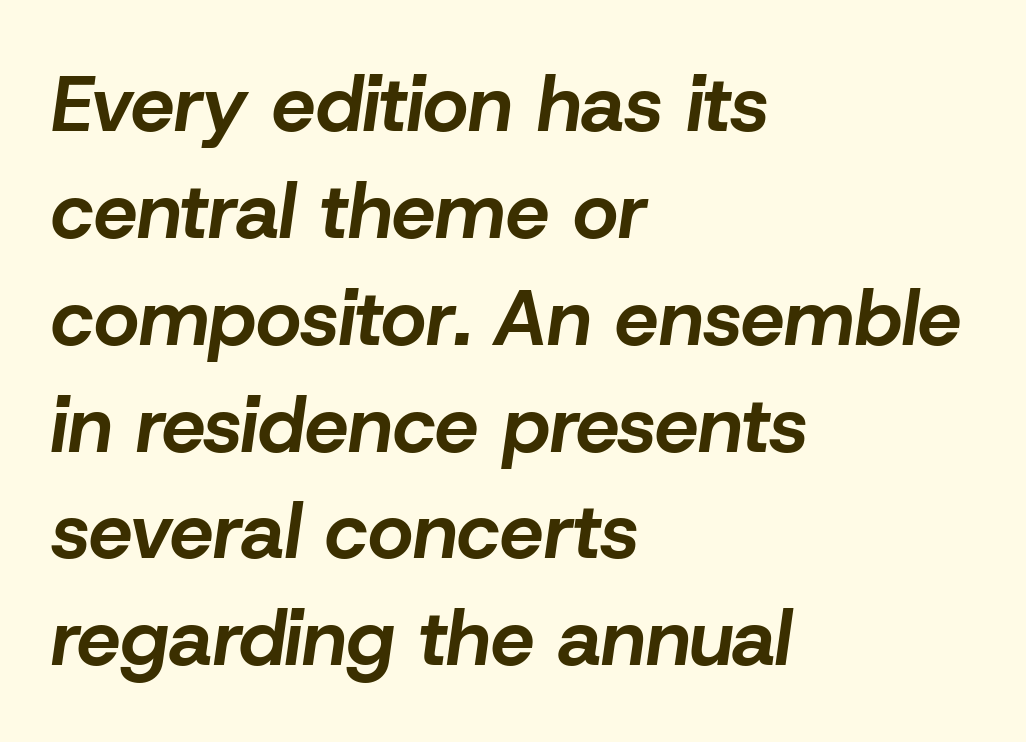
Heavy, bold letterforms. Decoration check: the copy has no underline. There's an unmistakable incline to the writing here. The tracking reads as untouched default to a designer's eye. This block has exactly the height ordinary leading produces.
